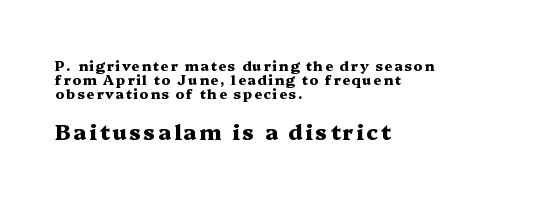
Q: Is the text bold? A: Yes.
Q: Is the text italic (slanted)? A: No, it is upright.
Q: Is the text underlined? A: No.
Q: How is the paragraph aligned? A: Left-aligned.
Q: Is the spacing between lines tight, normal or loose? A: Tight.
Q: Which block of text is set in a larger size, the first (top) or the second (bottom)? A: The second (bottom) one.
